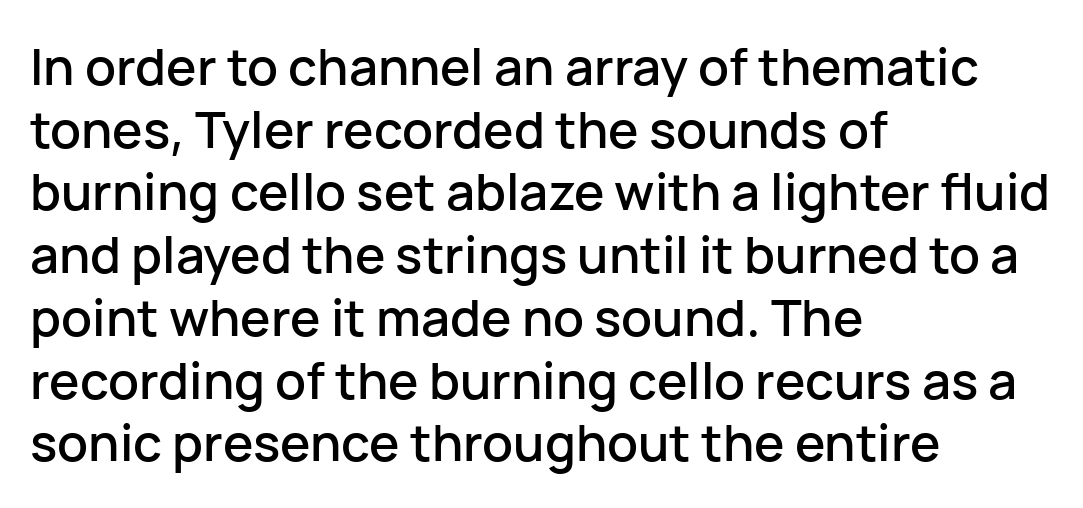
Q: Is the text italic (slanted)? A: No, it is upright.
Q: Is the typeface a serif or a sans-serif typeface? A: Sans-serif.
Q: Is the text underlined? A: No.
Q: How is the paragraph aligned? A: Left-aligned.
Q: Is the spacing between letters normal or unusually wide? A: Normal.
Q: Width (condensed, normal, or wide)? A: Normal.
Q: Stroke contrast? A: Low.
Q: x-height? A: Medium.
Q: Monospaced? A: No.
